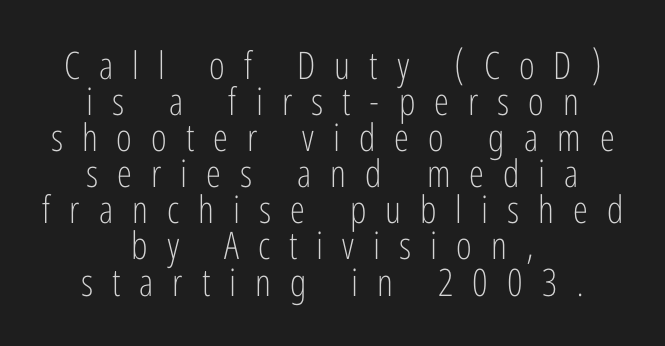
Each letter keeps its own natural width here, so spacing adapts to shape. The area under the type is left untouched. Is the type heavy? It reads as light-to-regular instead. Rendered with straight, roman letterforms.
